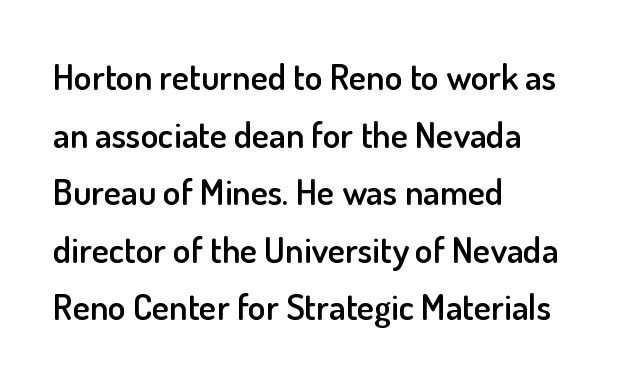
Q: Is the text bold? A: Semi-bold.
Q: Is the text italic (slanted)? A: No, it is upright.
Q: Is the typeface a serif or a sans-serif typeface? A: Sans-serif.
Q: Is the text underlined? A: No.
Q: How is the paragraph aligned? A: Left-aligned.
Q: Is the spacing between letters normal or unusually wide? A: Normal.
Q: Is the spacing between lines tight, normal or loose? A: Normal.
Q: Width (condensed, normal, or wide)? A: Normal.
Q: Stroke contrast? A: Low.
Q: x-height? A: Small.
Q: Monospaced? A: No.
